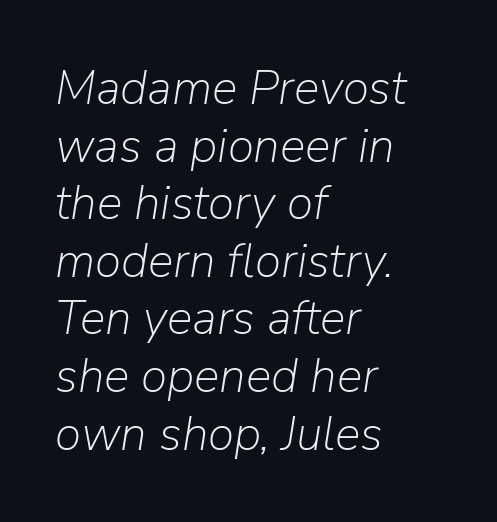
{"italic": "yes", "lean": "right", "slant_degrees": 9, "bold": "no", "weight": "light", "width": "normal", "stroke_contrast": "low", "x_height": "medium", "monospaced": "no", "underline": "no", "align": "left", "line_spacing_ratio": 1.2, "letter_spacing": "normal", "letter_spacing_em": 0.0, "glyph_px": 48}
